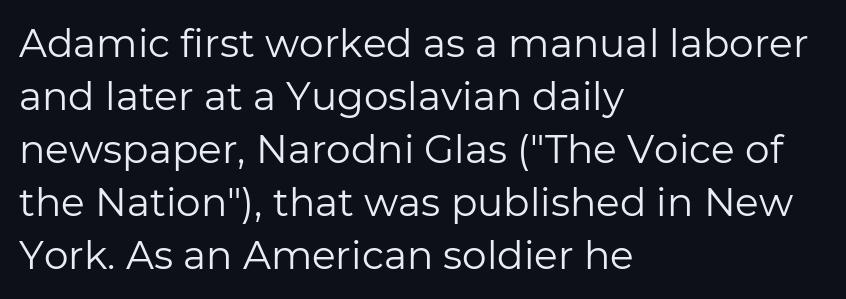
The image shows 39 px regular-weight sans-serif type, upright; set left-aligned, normal line spacing (1.36x), normal letter spacing, not underlined; low stroke contrast and a medium x-height.
